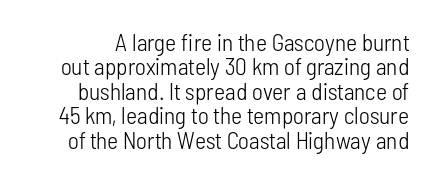
Q: Is the text bold? A: No.
Q: Is the text italic (slanted)? A: No, it is upright.
Q: Is the text underlined? A: No.
Q: Is the spacing between letters normal or unusually wide? A: Normal.
Q: Is the spacing between lines tight, normal or loose? A: Tight.
